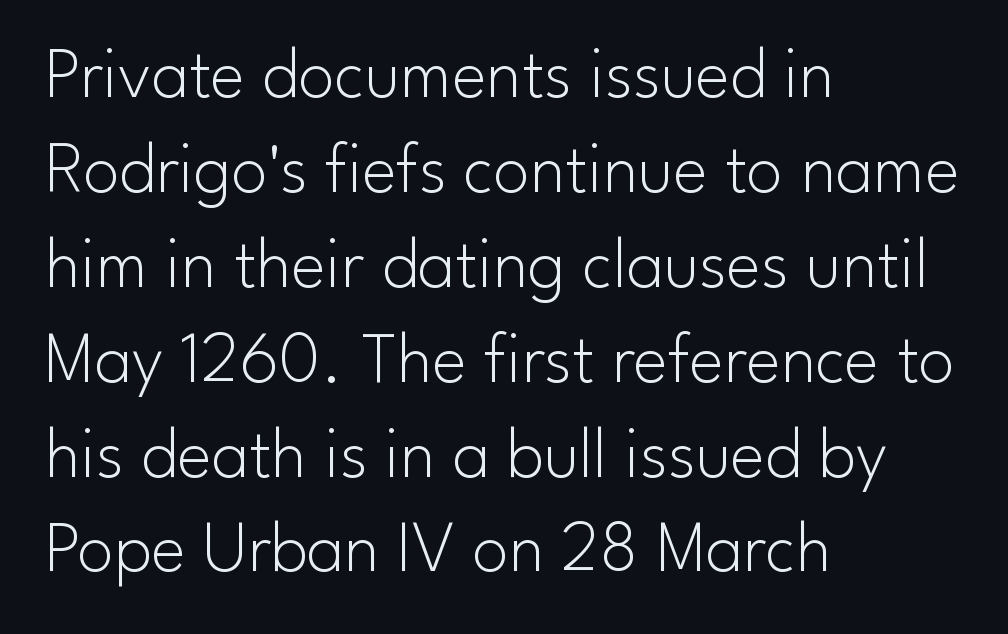
Q: Is the text bold? A: No.
Q: Is the text italic (slanted)? A: No, it is upright.
Q: Is the typeface a serif or a sans-serif typeface? A: Sans-serif.
Q: Is the text underlined? A: No.
Q: How is the paragraph aligned? A: Left-aligned.
Q: Is the spacing between letters normal or unusually wide? A: Normal.
Q: Is the spacing between lines tight, normal or loose? A: Normal.
Q: Width (condensed, normal, or wide)? A: Normal.
Q: Stroke contrast? A: Low.
Q: x-height? A: Small.
Q: Monospaced? A: No.
